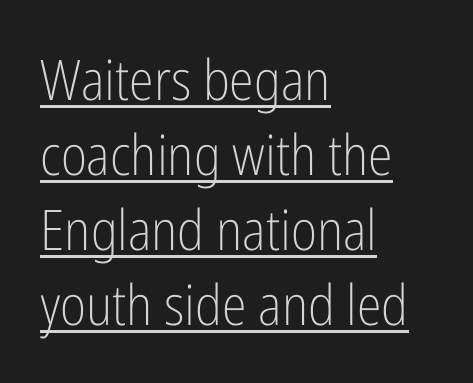
Q: Is the text bold? A: No.
Q: Is the text italic (slanted)? A: No, it is upright.
Q: Is the typeface a serif or a sans-serif typeface? A: Sans-serif.
Q: Is the text underlined? A: Yes.
Q: How is the paragraph aligned? A: Left-aligned.
Q: Is the spacing between letters normal or unusually wide? A: Normal.
Q: Is the spacing between lines tight, normal or loose? A: Normal.
Q: Width (condensed, normal, or wide)? A: Condensed.
Q: Stroke contrast? A: Low.
Q: x-height? A: Medium.
Q: Monospaced? A: No.
